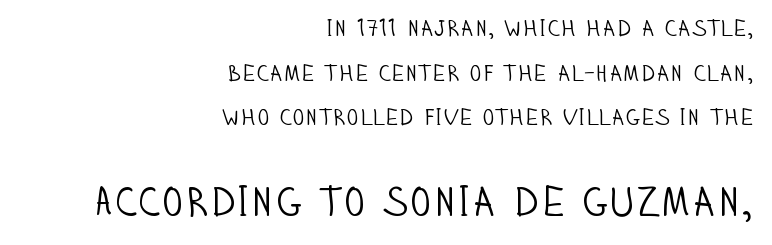
The image shows 41 px light, condensed sans-serif type, upright; set right-aligned, loose line spacing (1.94x), normal letter spacing, not underlined; the second (bottom) block is 1.78x larger; low stroke contrast and a large x-height.
